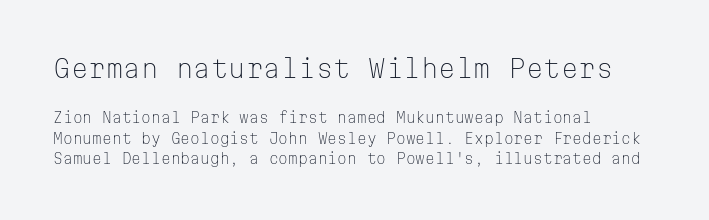
{"italic": "no", "bold": "no", "underline": "no", "align": "left", "line_spacing": "normal", "line_spacing_ratio": 1.45, "letter_spacing": "normal", "letter_spacing_em": 0.0, "larger_block": "first", "size_ratio": 1.79, "glyph_px": 25}
